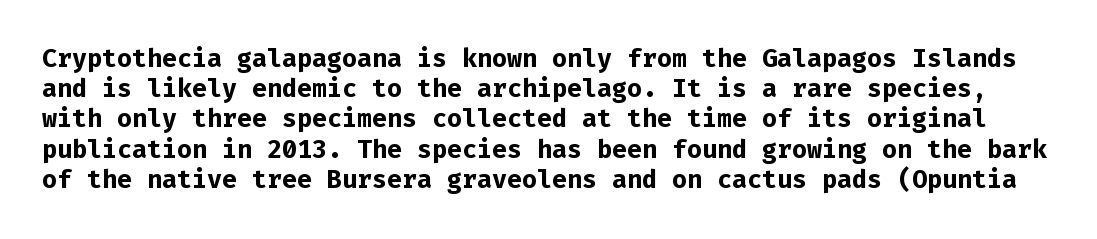
A dark, heavy texture on the line: the type is bold. Every character sits straight up, as roman type does. This rendering features lettering with no underline. Inter-character spacing is left at the font's built-in metrics.
